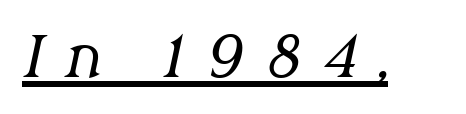
The image shows 57 px regular-weight serif type, italic (leaning right); set unusually wide letter spacing (+0.41 em), underlined; medium stroke contrast and a medium x-height.
